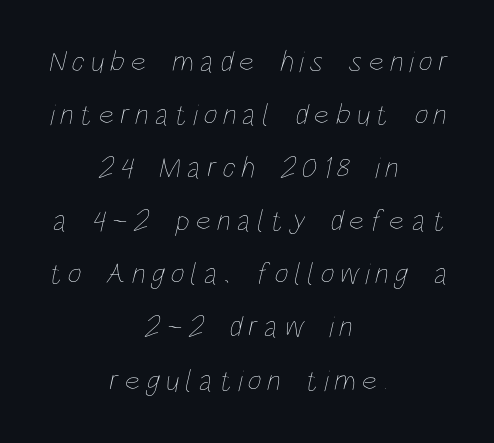
Q: Is the text bold? A: No.
Q: Is the text underlined? A: No.
Q: How is the paragraph aligned? A: Centered.
Q: Is the spacing between letters normal or unusually wide? A: Unusually wide.
Q: Width (condensed, normal, or wide)? A: Condensed.
Q: Stroke contrast? A: Low.
Q: x-height? A: Large.
Q: Monospaced? A: No.
